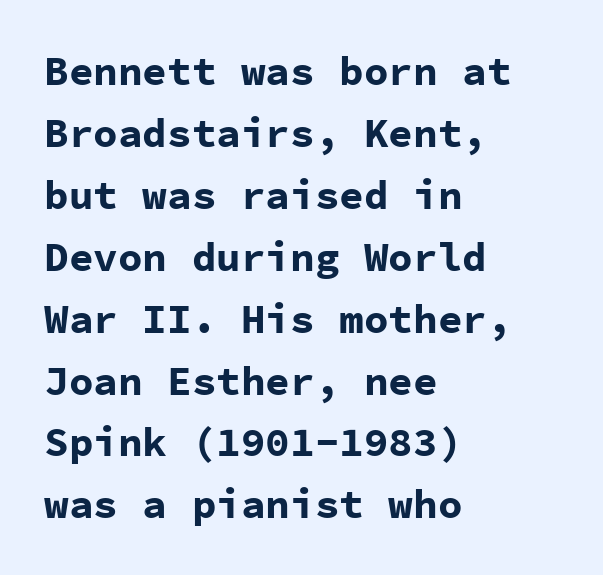
Q: Is the text bold? A: Yes.
Q: Is the text italic (slanted)? A: No, it is upright.
Q: Is the typeface a serif or a sans-serif typeface? A: Sans-serif.
Q: Is the text underlined? A: No.
Q: How is the paragraph aligned? A: Left-aligned.
Q: Is the spacing between letters normal or unusually wide? A: Normal.
Q: Is the spacing between lines tight, normal or loose? A: Normal.
Q: Width (condensed, normal, or wide)? A: Normal.
Q: Stroke contrast? A: Low.
Q: x-height? A: Medium.
Q: Monospaced? A: Yes.
